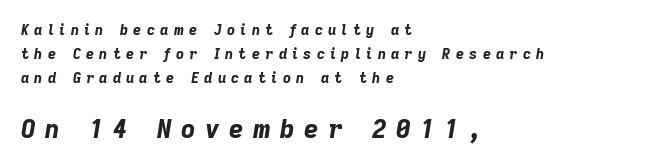
Q: Is the text bold? A: Yes.
Q: Is the text italic (slanted)? A: Yes, it leans right by about 9 degrees.
Q: Is the text underlined? A: No.
Q: How is the paragraph aligned? A: Left-aligned.
Q: Is the spacing between letters normal or unusually wide? A: Unusually wide.
Q: Which block of text is set in a larger size, the first (top) or the second (bottom)? A: The second (bottom) one.
